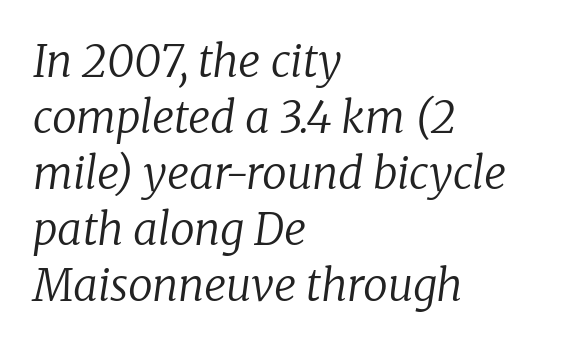
The image shows 44 px regular-weight serif type, italic (leaning right); set left-aligned, normal line spacing (1.27x), normal letter spacing, not underlined; low stroke contrast and a medium x-height.
